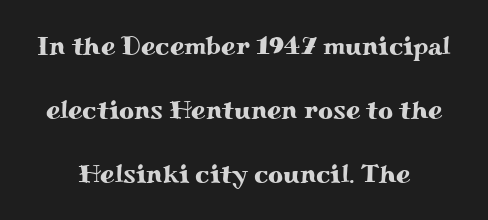
The image shows 26 px text type, upright; set centered, loose line spacing (2.46x), normal letter spacing, not underlined.
